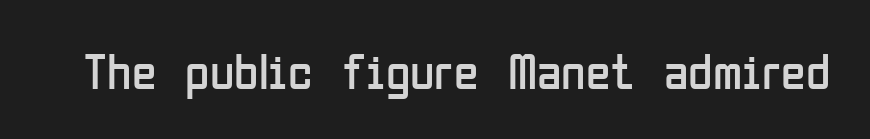
Tracking value appears to be zero — textbook default spacing. Typographically, this falls in the sans-serif category. The rendering uses natural spacing where letterforms have individual widths. The typography opts for an upright posture over an oblique one. The area under the type is left untouched. Each stroke keeps to a modest, everyday thickness or less.
